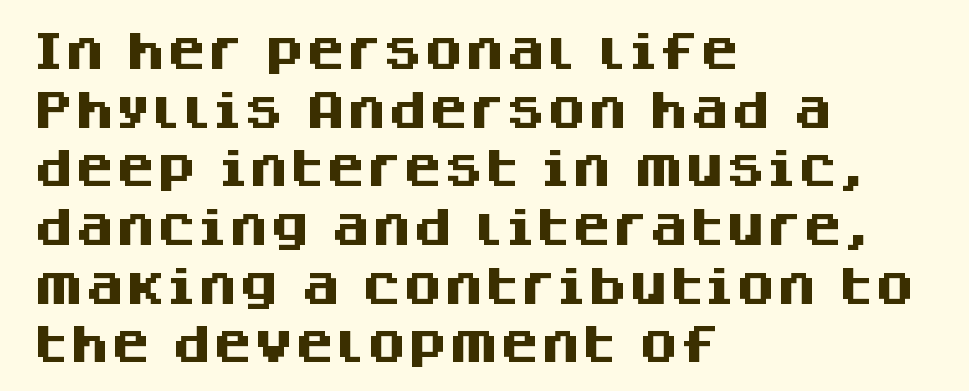
The image shows 41 px heavy sans-serif type, upright; set left-aligned, normal line spacing (1.43x), normal letter spacing, not underlined; medium stroke contrast and a large x-height.
